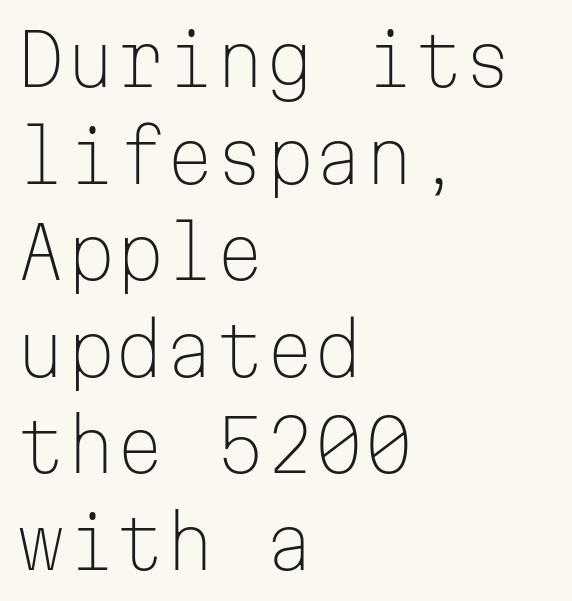
{"serif": "no", "italic": "no", "bold": "no", "weight": "light", "width": "normal", "stroke_contrast": "low", "x_height": "medium", "monospaced": "yes", "underline": "no", "align": "left", "line_spacing": "normal", "line_spacing_ratio": 1.36, "letter_spacing": "normal", "letter_spacing_em": 0.0, "glyph_px": 71}
